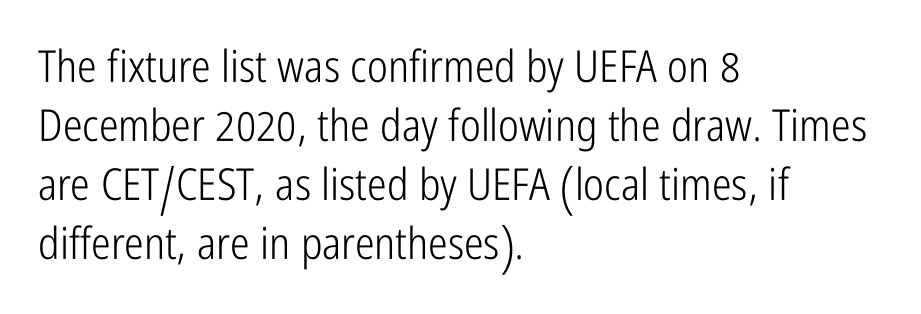
The image shows 44 px light, condensed sans-serif type, upright; set left-aligned, normal line spacing (1.34x), normal letter spacing, not underlined; low stroke contrast and a medium x-height.
